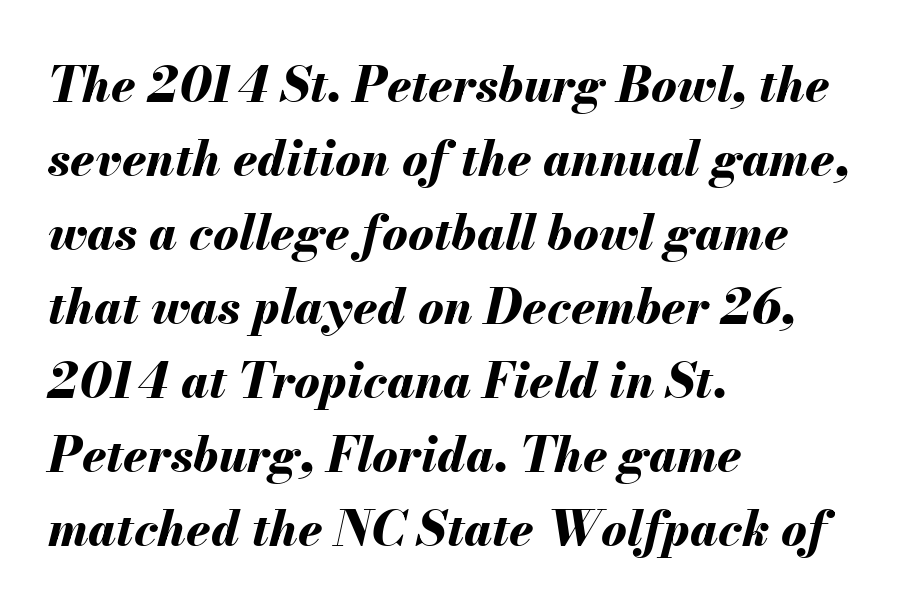
Q: Is the text bold? A: Yes.
Q: Is the text italic (slanted)? A: Yes, it leans right by about 13 degrees.
Q: Is the text underlined? A: No.
Q: How is the paragraph aligned? A: Left-aligned.
Q: Is the spacing between letters normal or unusually wide? A: Normal.
Q: Is the spacing between lines tight, normal or loose? A: Normal.
Q: Width (condensed, normal, or wide)? A: Normal.
Q: Stroke contrast? A: Medium.
Q: x-height? A: Small.
Q: Monospaced? A: No.
